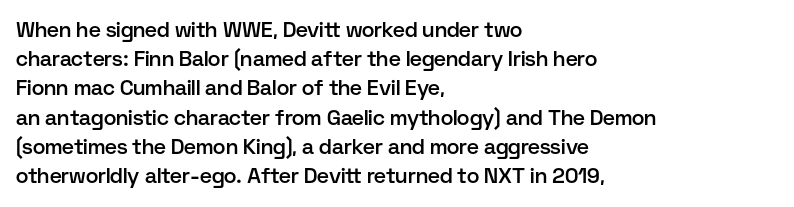
The image shows 21 px text type, upright; set left-aligned, normal line spacing (1.39x), normal letter spacing, not underlined.
